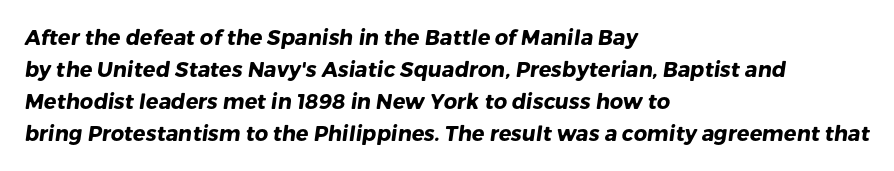
The image shows 21 px bold type; set left-aligned, normal line spacing (1.52x), normal letter spacing, not underlined.
